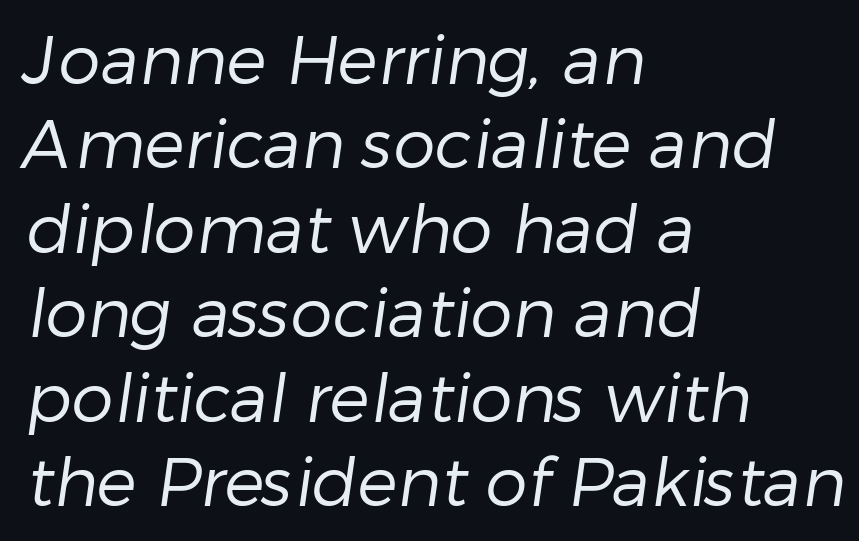
Only glyphs here, with clear space below each row. The face used here is proportionally spaced, like ordinary book or web type. The weight tops out at a normal text grade. The letterforms sit shoulder to shoulder at normal distance.
